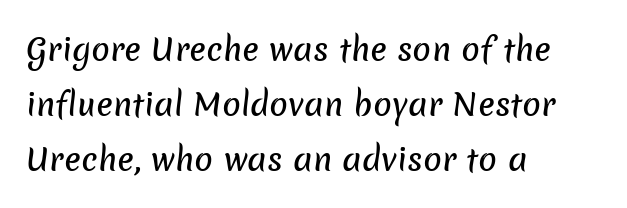
Every row of glyphs begins at an identical x-position on the left. Note the varied advance widths — an 'i' is clearly narrower than an 'm'. Is this a sans? Yes — the strokes have no serifs. Honestly, there is no underline to notice here at all. You could call the tracking neutral — neither tight nor loose.
